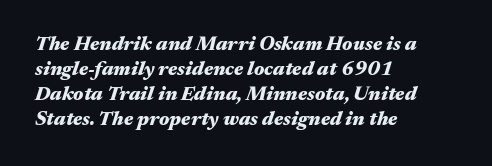
Q: Is the text bold? A: Yes.
Q: Is the text italic (slanted)? A: Yes, it leans right by about 17 degrees.
Q: Is the text underlined? A: No.
Q: How is the paragraph aligned? A: Left-aligned.
Q: Is the spacing between letters normal or unusually wide? A: Normal.
Q: Is the spacing between lines tight, normal or loose? A: Normal.
